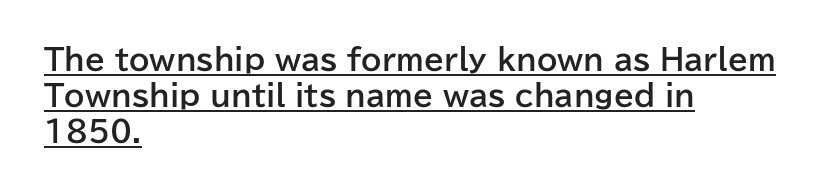
Q: Is the text bold? A: Yes.
Q: Is the text italic (slanted)? A: No, it is upright.
Q: Is the typeface a serif or a sans-serif typeface? A: Sans-serif.
Q: Is the text underlined? A: Yes.
Q: How is the paragraph aligned? A: Left-aligned.
Q: Is the spacing between letters normal or unusually wide? A: Normal.
Q: Width (condensed, normal, or wide)? A: Normal.
Q: Stroke contrast? A: Low.
Q: x-height? A: Medium.
Q: Monospaced? A: No.
